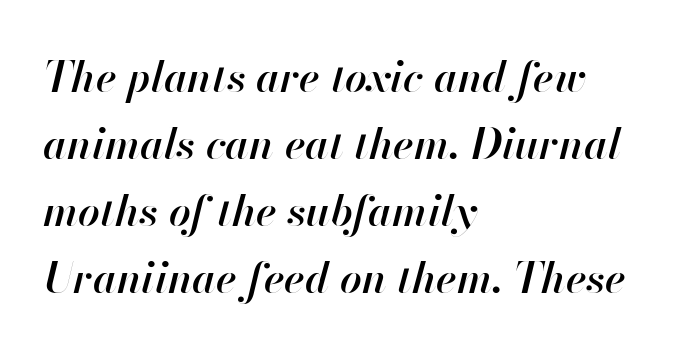
{"italic": "yes", "lean": "right", "slant_degrees": 13, "bold": "semi", "weight": "semibold", "width": "normal", "stroke_contrast": "high", "x_height": "small", "monospaced": "no", "underline": "no", "align": "left", "line_spacing": "normal", "line_spacing_ratio": 1.56, "letter_spacing": "normal", "letter_spacing_em": 0.0, "glyph_px": 43}
